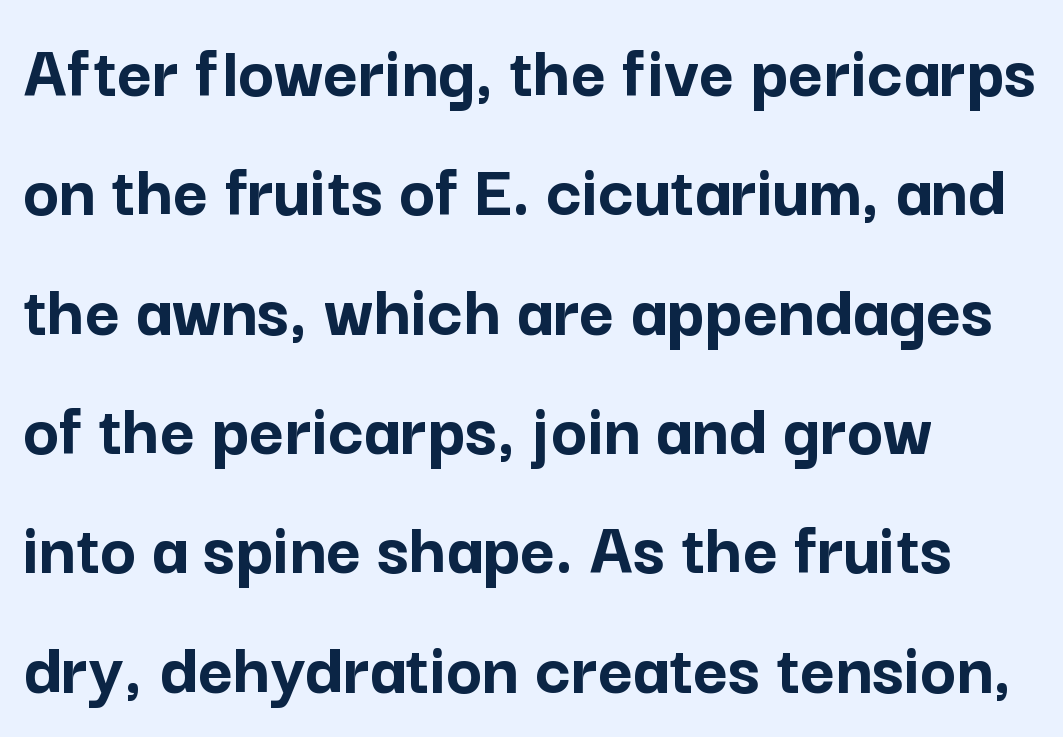
{"serif": "no", "italic": "no", "bold": "yes", "weight": "semibold", "width": "normal", "stroke_contrast": "low", "x_height": "medium", "monospaced": "no", "underline": "no", "align": "left", "line_spacing": "normal", "line_spacing_ratio": 1.57, "letter_spacing": "normal", "letter_spacing_em": 0.0, "glyph_px": 76}
